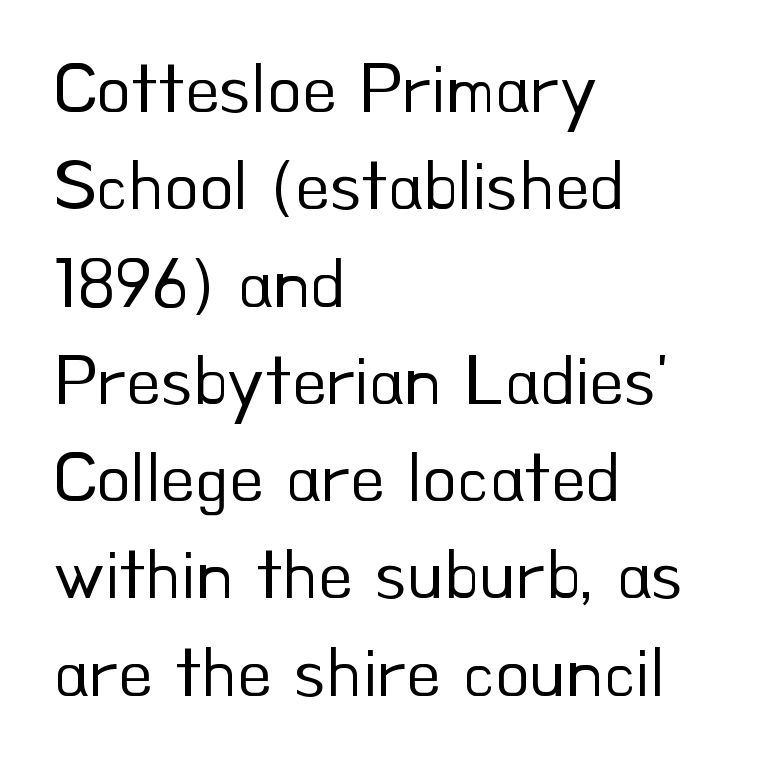
{"serif": "no", "italic": "no", "bold": "no", "weight": "regular", "width": "normal", "stroke_contrast": "low", "x_height": "small", "monospaced": "no", "underline": "no", "align": "left", "line_spacing": "normal", "line_spacing_ratio": 1.37, "letter_spacing": "normal", "letter_spacing_em": 0.0, "glyph_px": 71}
